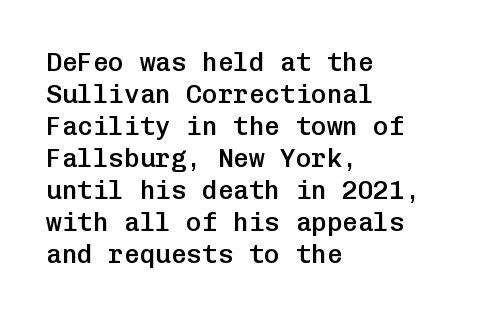
The image shows 26 px text type, upright; set left-aligned, line spacing 1.23x, normal letter spacing, not underlined.
